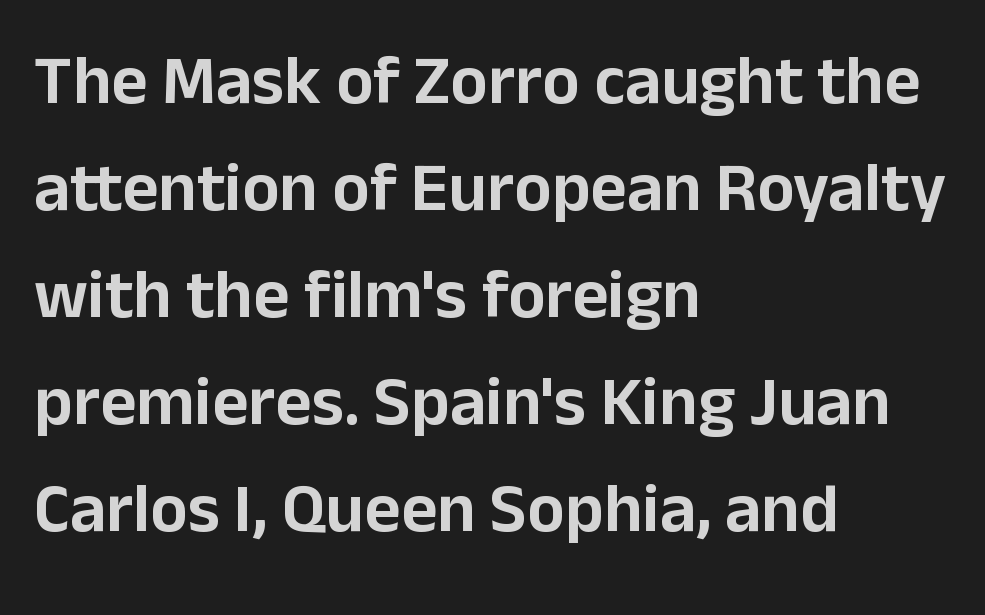
Q: Is the text italic (slanted)? A: No, it is upright.
Q: Is the typeface a serif or a sans-serif typeface? A: Sans-serif.
Q: Is the text underlined? A: No.
Q: How is the paragraph aligned? A: Left-aligned.
Q: Is the spacing between letters normal or unusually wide? A: Normal.
Q: Is the spacing between lines tight, normal or loose? A: Normal.
Q: Width (condensed, normal, or wide)? A: Normal.
Q: Stroke contrast? A: Low.
Q: x-height? A: Medium.
Q: Monospaced? A: No.
